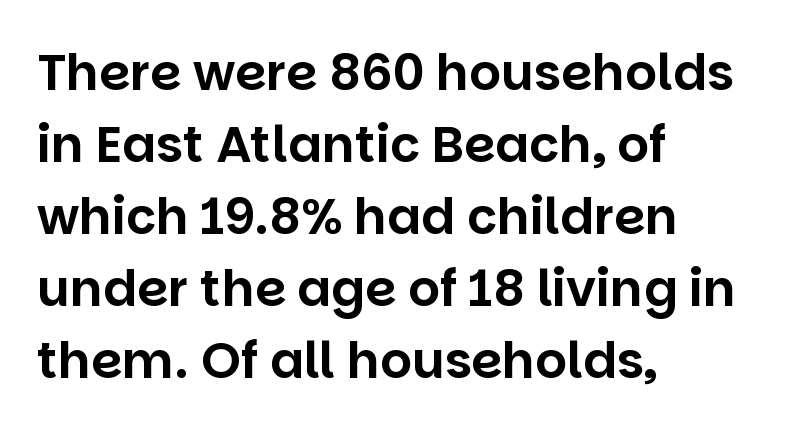
The image shows 50 px sans-serif type, upright; set left-aligned, normal line spacing (1.44x), normal letter spacing, not underlined; low stroke contrast and a large x-height.
